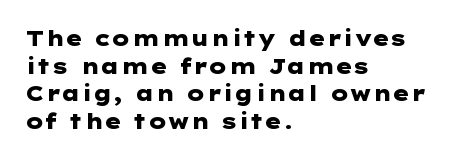
{"italic": "no", "bold": "yes", "underline": "no", "align": "left", "line_spacing": "normal", "line_spacing_ratio": 1.32, "letter_spacing": "normal", "letter_spacing_em": 0.0, "glyph_px": 21}
